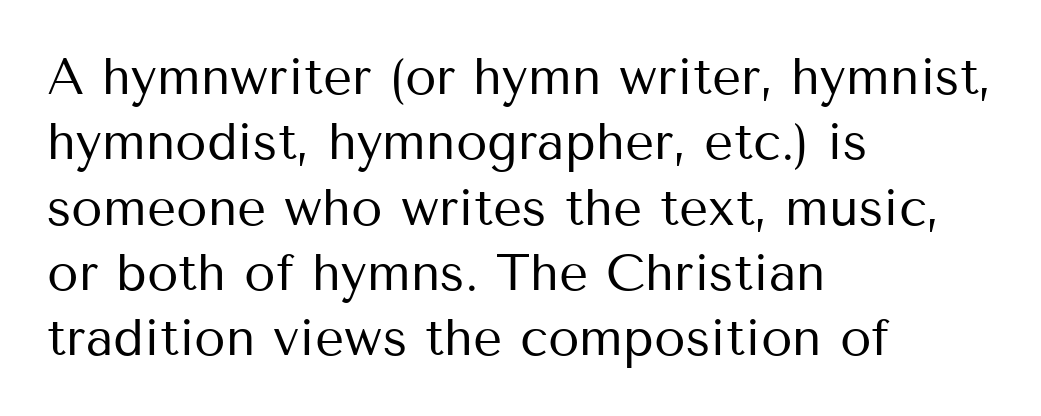
{"serif": "no", "italic": "no", "bold": "no", "weight": "regular", "width": "normal", "stroke_contrast": "medium", "x_height": "medium", "monospaced": "no", "underline": "no", "align": "left", "line_spacing": "normal", "line_spacing_ratio": 1.28, "letter_spacing": "normal", "letter_spacing_em": 0.0, "glyph_px": 51}
